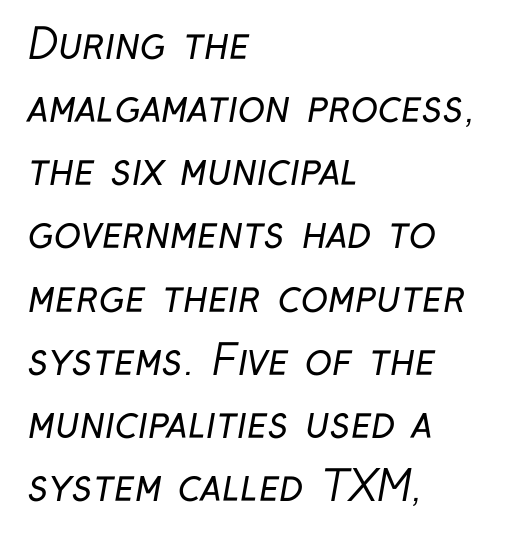
{"serif": "no", "bold": "no", "weight": "regular", "width": "condensed", "stroke_contrast": "low", "x_height": "medium", "monospaced": "no", "underline": "no", "align": "left", "line_spacing": "normal", "line_spacing_ratio": 1.54, "letter_spacing": "normal", "letter_spacing_em": 0.0, "glyph_px": 41}
